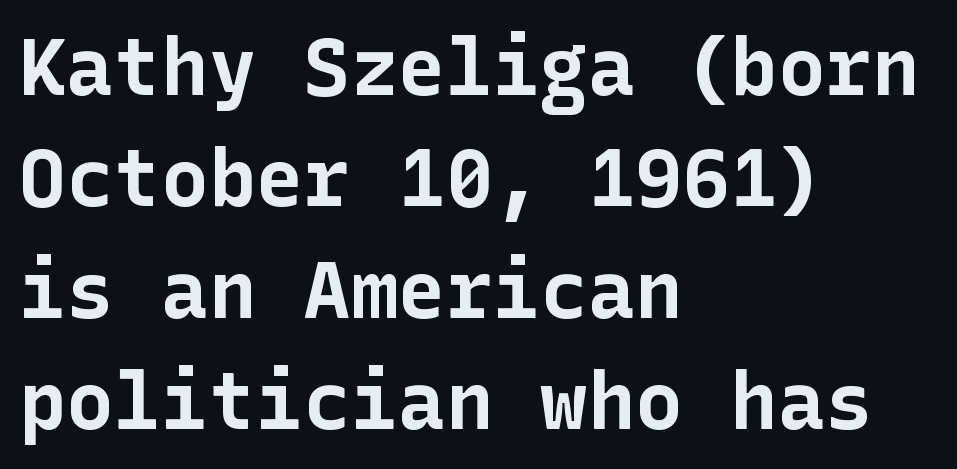
The image shows 79 px bold sans-serif type, upright; set left-aligned, normal line spacing (1.41x), normal letter spacing, not underlined; low stroke contrast and a medium x-height.
